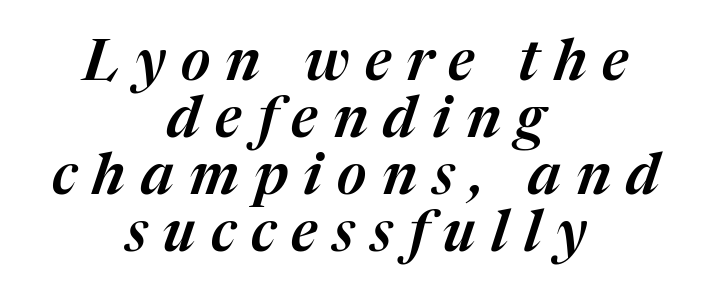
The image shows 57 px text type, italic (leaning right); set centered, tight line spacing (1.0x), unusually wide letter spacing (+0.27 em), not underlined; medium stroke contrast and a medium x-height.
